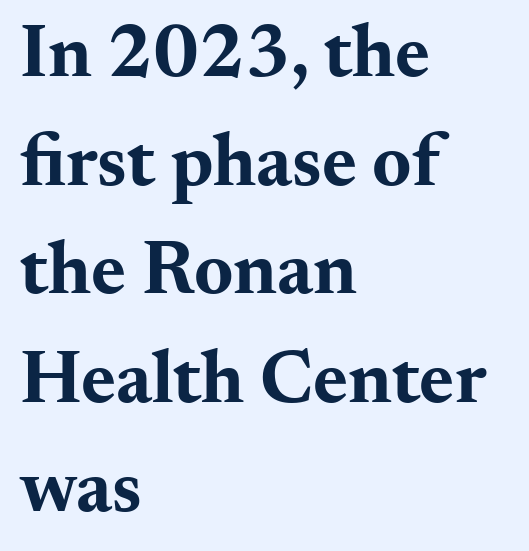
Q: Is the text bold? A: Yes.
Q: Is the text italic (slanted)? A: No, it is upright.
Q: Is the typeface a serif or a sans-serif typeface? A: Serif.
Q: Is the text underlined? A: No.
Q: How is the paragraph aligned? A: Left-aligned.
Q: Is the spacing between letters normal or unusually wide? A: Normal.
Q: Is the spacing between lines tight, normal or loose? A: Normal.
Q: Width (condensed, normal, or wide)? A: Wide.
Q: Stroke contrast? A: Medium.
Q: x-height? A: Small.
Q: Monospaced? A: No.
